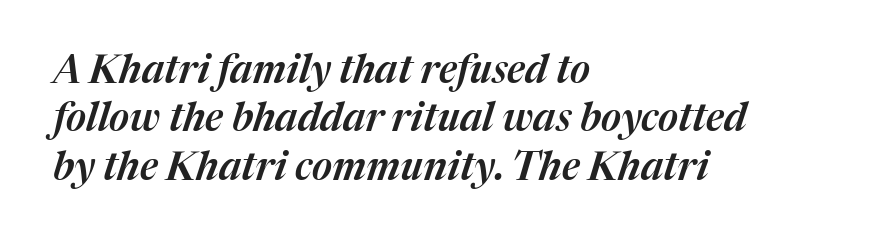
The image shows 39 px text type, italic (leaning right); set left-aligned, line spacing 1.24x, normal letter spacing, not underlined; medium stroke contrast and a medium x-height.
